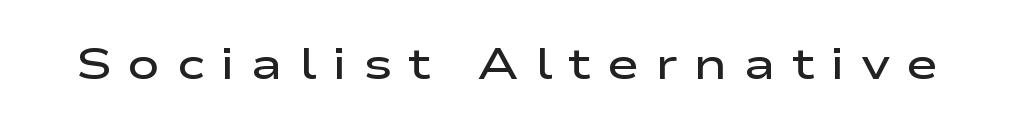
{"serif": "no", "italic": "no", "bold": "semi", "weight": "semibold", "width": "wide", "stroke_contrast": "low", "x_height": "medium", "monospaced": "no", "underline": "no", "letter_spacing": "wide", "letter_spacing_em": 0.36, "glyph_px": 44}
